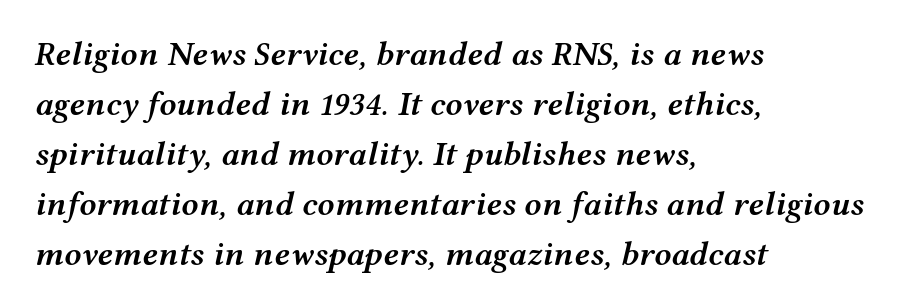
The image shows 34 px semibold, wide type, italic (leaning right); set left-aligned, normal line spacing (1.47x), normal letter spacing, not underlined; medium stroke contrast and a medium x-height.
